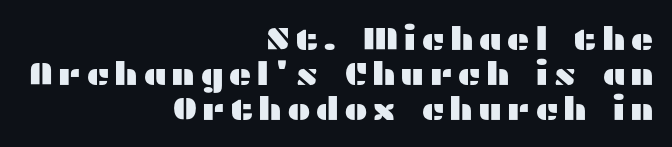
Each letter keeps its own natural width here, so spacing adapts to shape. Quick note: underline off. It's the straight-up-and-down kind of type. This rendering uses right alignment, leaving the left contour irregular. The designer dialed line spacing down below the default.
